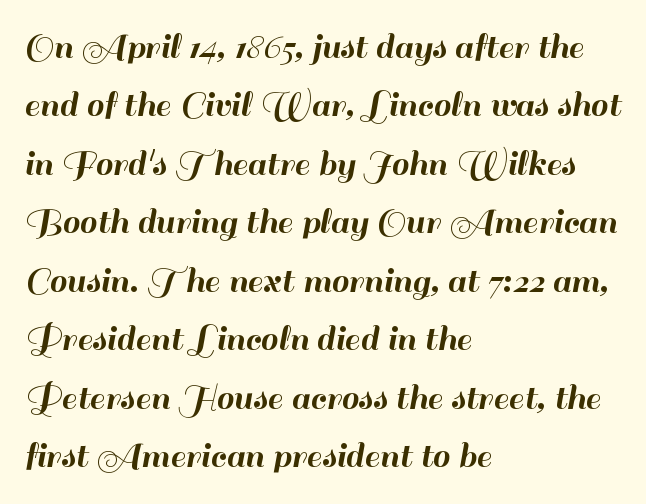
Nope, no serifs anywhere on these letters. The paragraph has a hard left edge and a soft right edge. No extra tracking has been applied to these lines. Is this a fixed-width face? No — the glyphs have proportional, varying widths. Descenders are the only things crossing below the line.
